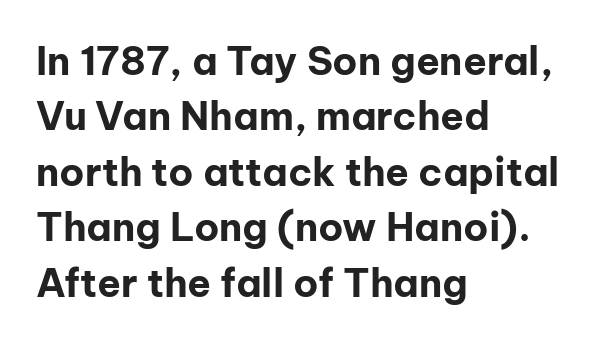
Q: Is the text bold? A: Yes.
Q: Is the text italic (slanted)? A: No, it is upright.
Q: Is the typeface a serif or a sans-serif typeface? A: Sans-serif.
Q: Is the text underlined? A: No.
Q: How is the paragraph aligned? A: Left-aligned.
Q: Is the spacing between letters normal or unusually wide? A: Normal.
Q: Is the spacing between lines tight, normal or loose? A: Normal.
Q: Width (condensed, normal, or wide)? A: Normal.
Q: Stroke contrast? A: Low.
Q: x-height? A: Medium.
Q: Monospaced? A: No.
